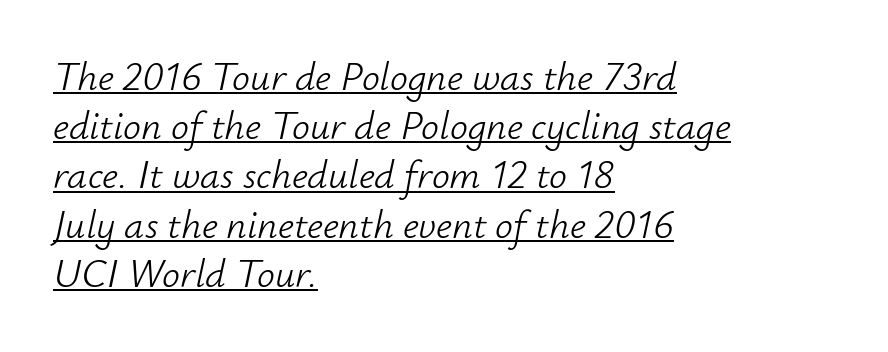
The image shows 40 px light type, italic (leaning right); set left-aligned, line spacing 1.23x, normal letter spacing, underlined; low stroke contrast and a small x-height.
